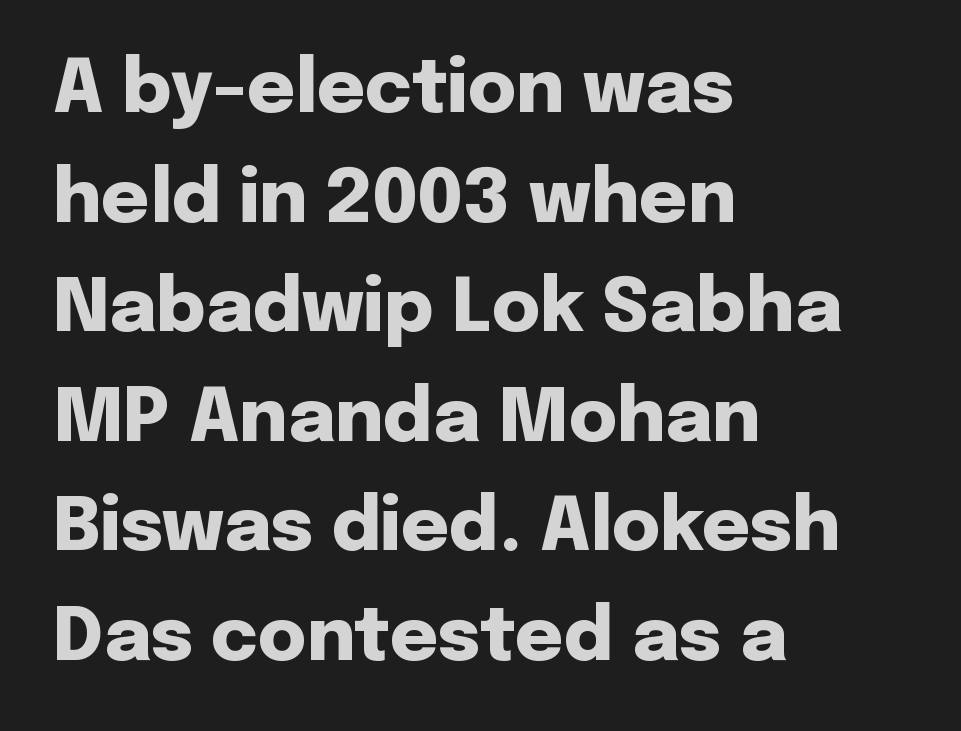
Q: Is the text bold? A: Yes.
Q: Is the text italic (slanted)? A: No, it is upright.
Q: Is the typeface a serif or a sans-serif typeface? A: Sans-serif.
Q: Is the text underlined? A: No.
Q: How is the paragraph aligned? A: Left-aligned.
Q: Is the spacing between letters normal or unusually wide? A: Normal.
Q: Is the spacing between lines tight, normal or loose? A: Normal.
Q: Width (condensed, normal, or wide)? A: Normal.
Q: Stroke contrast? A: Low.
Q: x-height? A: Medium.
Q: Monospaced? A: No.
